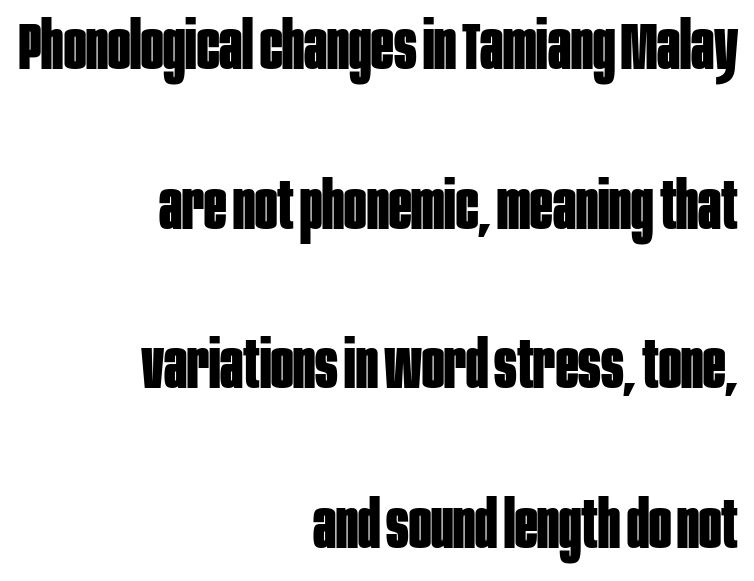
The image shows 66 px bold, condensed sans-serif type, upright; set right-aligned, loose line spacing (2.42x), normal letter spacing, not underlined; low stroke contrast and a large x-height.
